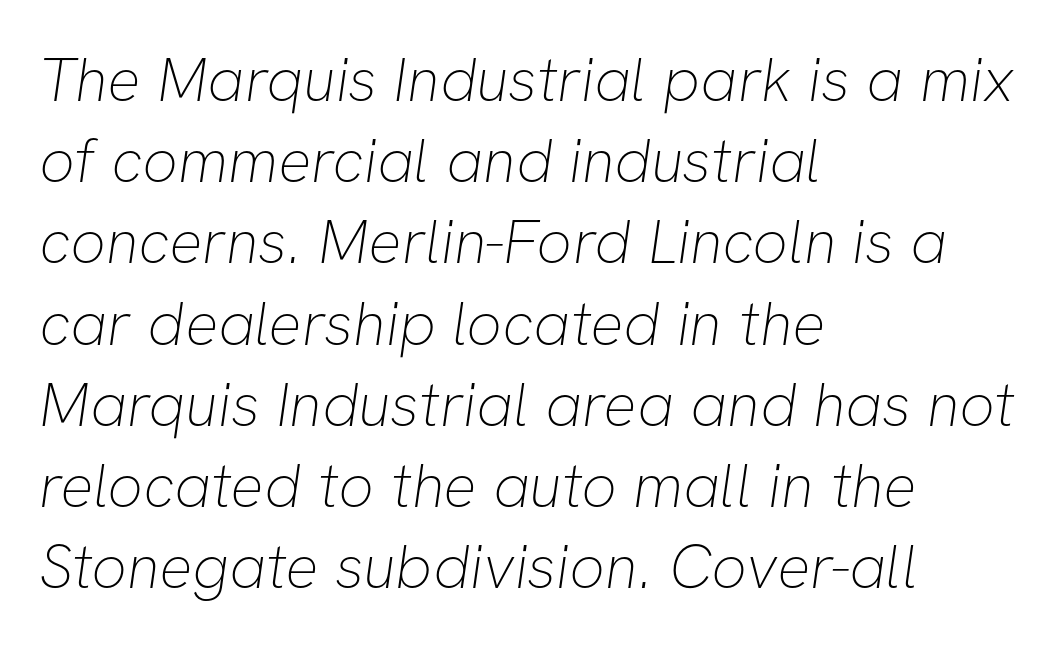
Q: Is the text bold? A: No.
Q: Is the typeface a serif or a sans-serif typeface? A: Sans-serif.
Q: Is the text underlined? A: No.
Q: How is the paragraph aligned? A: Left-aligned.
Q: Is the spacing between letters normal or unusually wide? A: Normal.
Q: Is the spacing between lines tight, normal or loose? A: Normal.
Q: Width (condensed, normal, or wide)? A: Normal.
Q: Stroke contrast? A: Low.
Q: x-height? A: Medium.
Q: Monospaced? A: No.
